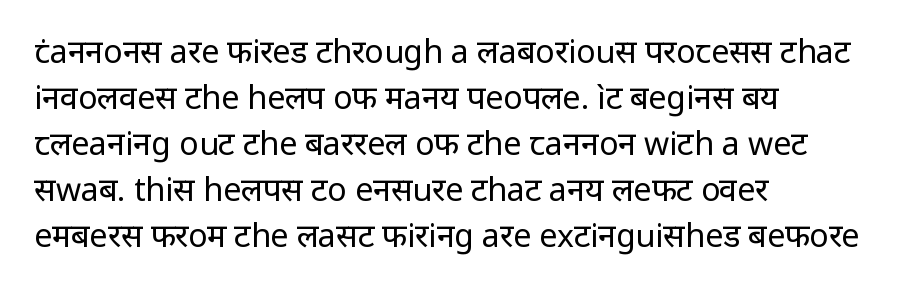
{"serif": "no", "italic": "no", "bold": "no", "weight": "regular", "width": "normal", "stroke_contrast": "low", "x_height": "medium", "monospaced": "no", "underline": "no", "align": "left", "line_spacing": "normal", "line_spacing_ratio": 1.44, "letter_spacing": "normal", "letter_spacing_em": 0.0, "glyph_px": 32}
